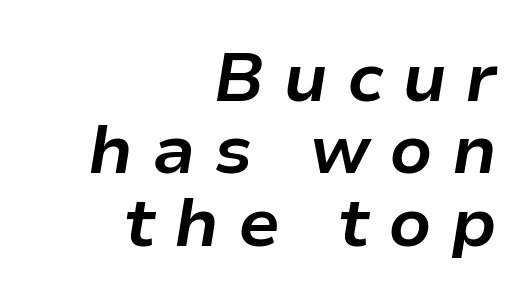
Looks like regular typesetting: each glyph gets only the width it needs. Tracking here is generous; glyphs stand well apart from one another. Every character sits at an angle, as italics do. The vertical gap from one line to the next is small. Each line ends at the same right margin while the left side varies.
